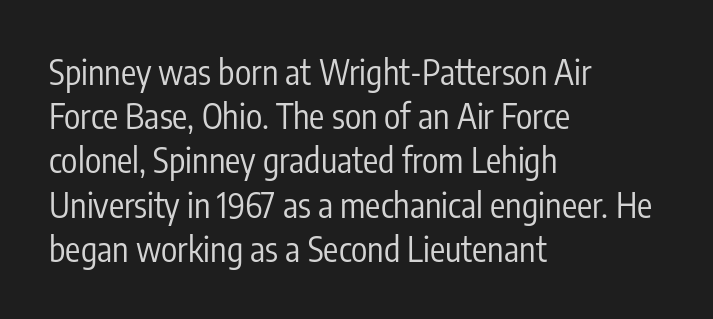
Q: Is the text bold? A: No.
Q: Is the text italic (slanted)? A: No, it is upright.
Q: Is the typeface a serif or a sans-serif typeface? A: Sans-serif.
Q: Is the text underlined? A: No.
Q: How is the paragraph aligned? A: Left-aligned.
Q: Is the spacing between letters normal or unusually wide? A: Normal.
Q: Is the spacing between lines tight, normal or loose? A: Normal.
Q: Width (condensed, normal, or wide)? A: Condensed.
Q: Stroke contrast? A: Low.
Q: x-height? A: Medium.
Q: Monospaced? A: No.
